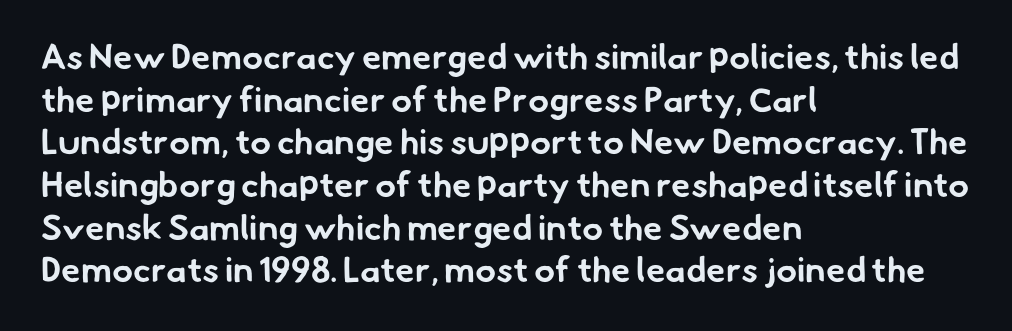
The image shows 35 px bold sans-serif type; set left-aligned, line spacing 1.22x, normal letter spacing, not underlined; low stroke contrast and a small x-height.
